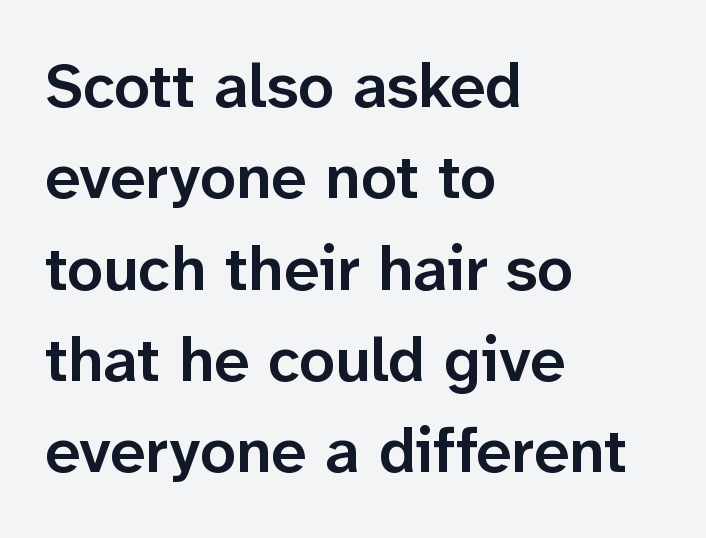
Q: Is the text bold? A: Semi-bold.
Q: Is the text italic (slanted)? A: No, it is upright.
Q: Is the typeface a serif or a sans-serif typeface? A: Sans-serif.
Q: Is the text underlined? A: No.
Q: How is the paragraph aligned? A: Left-aligned.
Q: Is the spacing between letters normal or unusually wide? A: Normal.
Q: Is the spacing between lines tight, normal or loose? A: Normal.
Q: Width (condensed, normal, or wide)? A: Normal.
Q: Stroke contrast? A: Low.
Q: x-height? A: Medium.
Q: Monospaced? A: No.
